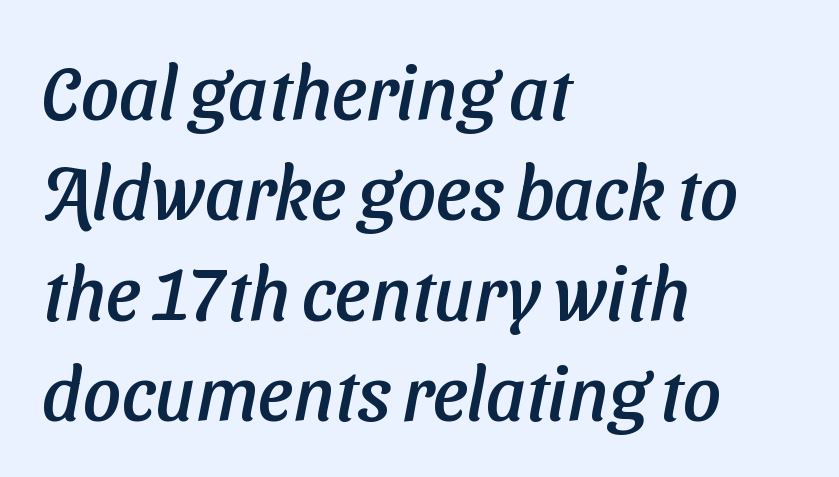
Bare-footed words on every line. Varying glyph widths throughout — classic text-font behaviour. Serif or sans? Sans — the stroke terminals are bare. Each new line begins a customary step beneath the previous one. These lines keep a tight, regular rhythm from letter to letter.
